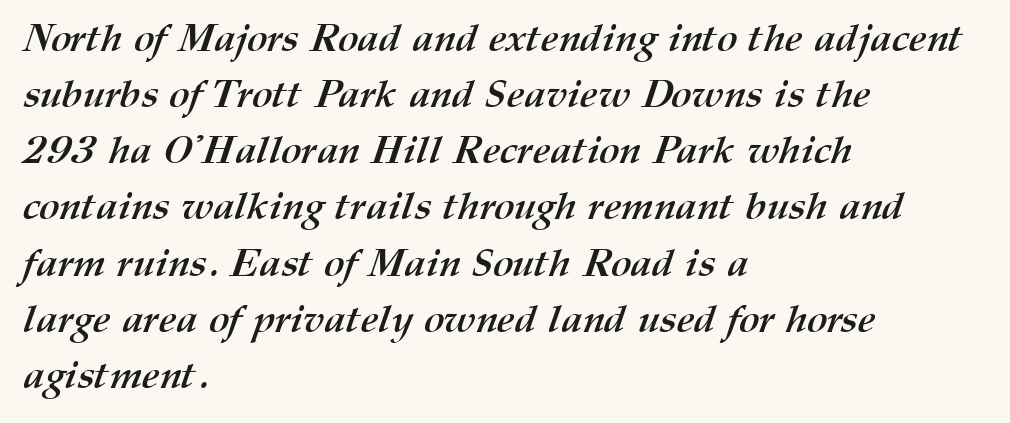
{"bold": "yes", "weight": "semibold", "width": "normal", "stroke_contrast": "medium", "x_height": "medium", "monospaced": "no", "underline": "no", "align": "left", "line_spacing": "normal", "line_spacing_ratio": 1.44, "letter_spacing": "normal", "letter_spacing_em": 0.0, "glyph_px": 39}
